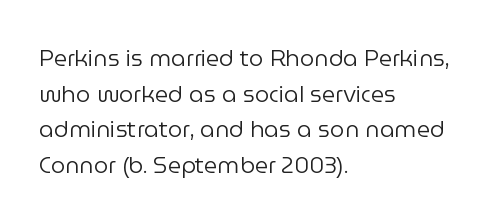
Q: Is the text bold? A: No.
Q: Is the text italic (slanted)? A: No, it is upright.
Q: Is the text underlined? A: No.
Q: How is the paragraph aligned? A: Left-aligned.
Q: Is the spacing between letters normal or unusually wide? A: Normal.
Q: Is the spacing between lines tight, normal or loose? A: Normal.
